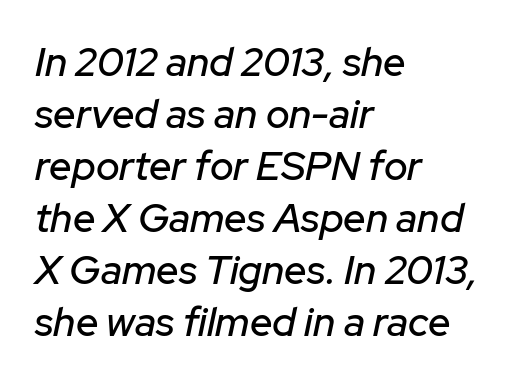
Observe the ordinary spacing: letters are neighbours, not strangers. The lines are quadded left. The space beneath each line is pristine and unruled. Does the lettering tilt? It does — this is italic. Looks like regular typesetting: each glyph gets only the width it needs.
